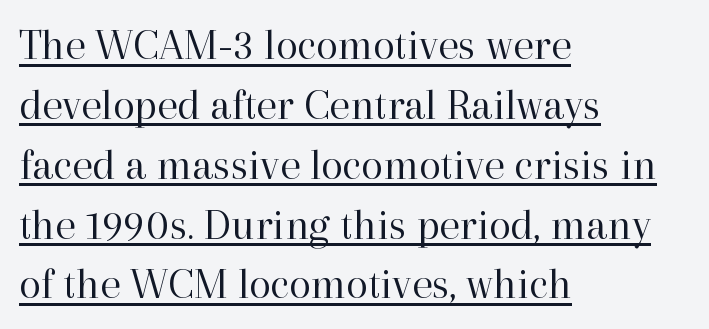
Q: Is the text bold? A: No.
Q: Is the text italic (slanted)? A: No, it is upright.
Q: Is the typeface a serif or a sans-serif typeface? A: Serif.
Q: Is the text underlined? A: Yes.
Q: How is the paragraph aligned? A: Left-aligned.
Q: Is the spacing between letters normal or unusually wide? A: Normal.
Q: Is the spacing between lines tight, normal or loose? A: Normal.
Q: Width (condensed, normal, or wide)? A: Normal.
Q: Stroke contrast? A: High.
Q: x-height? A: Medium.
Q: Monospaced? A: No.
